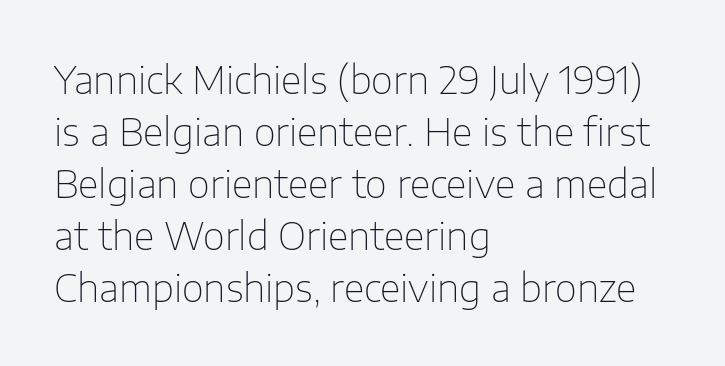
{"serif": "no", "italic": "no", "bold": "no", "weight": "thin", "width": "normal", "stroke_contrast": "low", "x_height": "medium", "monospaced": "no", "underline": "no", "align": "left", "line_spacing": "normal", "line_spacing_ratio": 1.37, "letter_spacing": "normal", "letter_spacing_em": 0.0, "glyph_px": 38}
